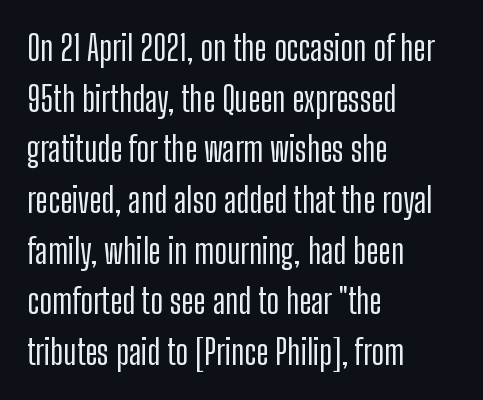
{"serif": "no", "italic": "no", "width": "condensed", "stroke_contrast": "low", "x_height": "medium", "monospaced": "no", "underline": "no", "align": "left", "line_spacing": "normal", "line_spacing_ratio": 1.49, "letter_spacing": "normal", "letter_spacing_em": 0.0, "glyph_px": 34}
